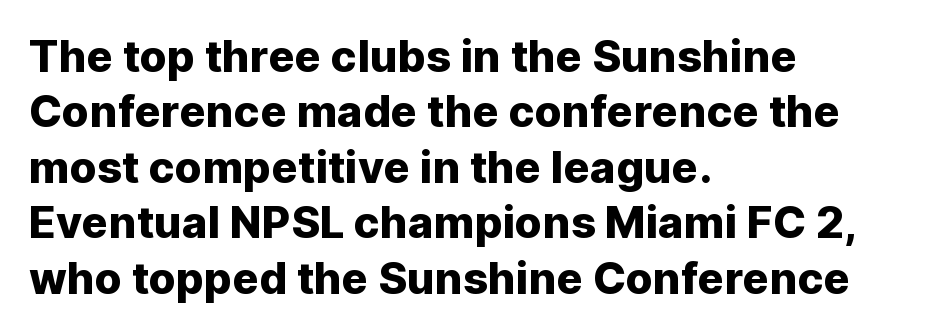
If you drew a line through each stem, it would be perfectly vertical. You can tell from the bare stems that sans-serif type was used. The rendering uses natural spacing where letterforms have individual widths. Caption: standard tracking, unaltered. Short and long lines alike share a common starting point at left. Quick note: underline off.
